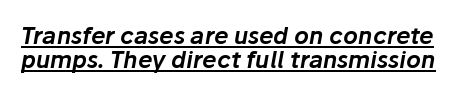
{"italic": "yes", "lean": "right", "slant_degrees": 10, "underline": "yes", "line_spacing": "tight", "line_spacing_ratio": 1.05, "letter_spacing": "normal", "letter_spacing_em": 0.0, "glyph_px": 23}
